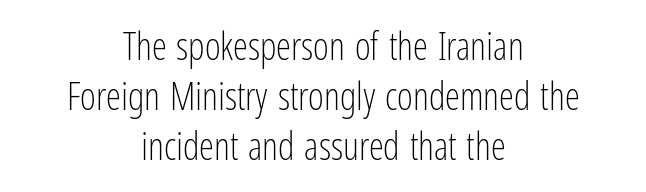
Q: Is the text bold? A: No.
Q: Is the text italic (slanted)? A: No, it is upright.
Q: Is the typeface a serif or a sans-serif typeface? A: Sans-serif.
Q: Is the text underlined? A: No.
Q: How is the paragraph aligned? A: Centered.
Q: Is the spacing between letters normal or unusually wide? A: Normal.
Q: Is the spacing between lines tight, normal or loose? A: Normal.
Q: Width (condensed, normal, or wide)? A: Condensed.
Q: Stroke contrast? A: Low.
Q: x-height? A: Medium.
Q: Monospaced? A: No.
